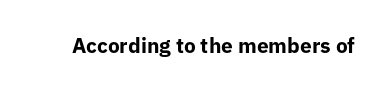
The image shows 21 px bold type, upright; set normal letter spacing, not underlined.
